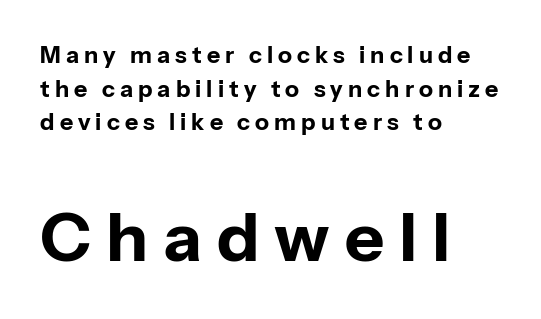
The image shows 68 px bold sans-serif type, upright; set left-aligned, normal line spacing (1.46x), unusually wide letter spacing (+0.22 em), not underlined; the second (bottom) block is 2.96x larger; low stroke contrast and a medium x-height.
